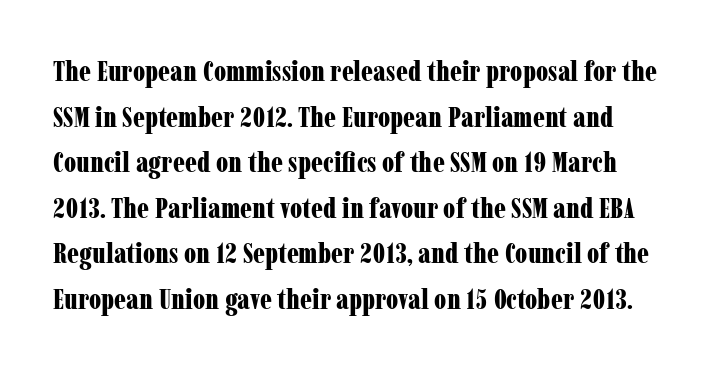
The image shows 29 px bold, condensed serif type, upright; set normal line spacing (1.57x), normal letter spacing, not underlined; low stroke contrast and a medium x-height.
